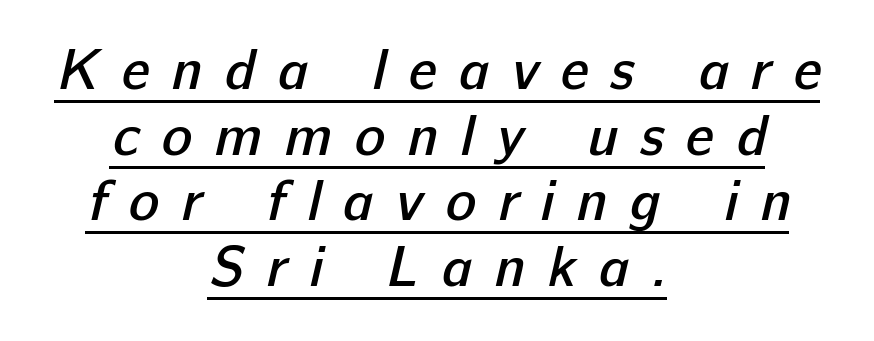
The image shows 57 px semibold sans-serif type; set centered, tight line spacing (1.15x), unusually wide letter spacing (+0.39 em), underlined; low stroke contrast and a medium x-height.
